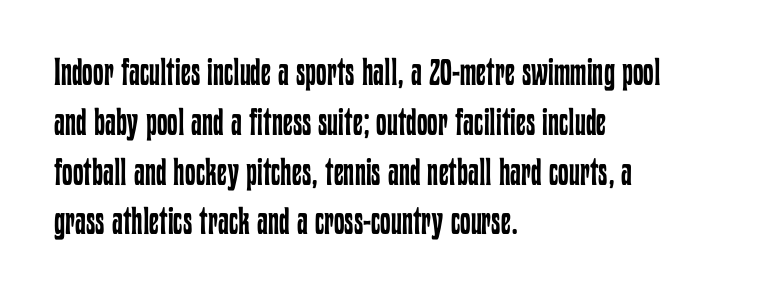
Q: Is the text bold? A: No.
Q: Is the text italic (slanted)? A: No, it is upright.
Q: Is the text underlined? A: No.
Q: How is the paragraph aligned? A: Left-aligned.
Q: Is the spacing between letters normal or unusually wide? A: Normal.
Q: Is the spacing between lines tight, normal or loose? A: Normal.
Q: Width (condensed, normal, or wide)? A: Condensed.
Q: Stroke contrast? A: Low.
Q: x-height? A: Medium.
Q: Monospaced? A: No.
